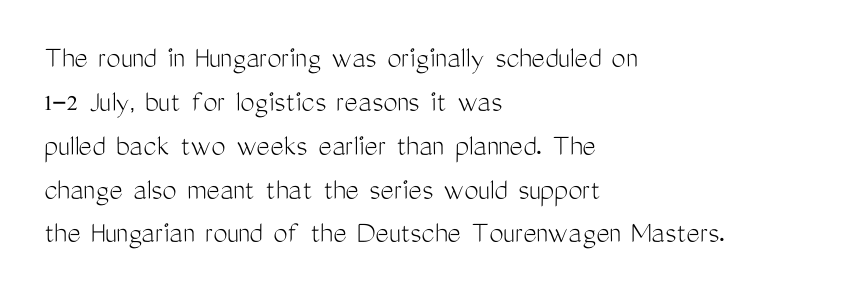
Each stroke keeps to a modest, everyday thickness or less. Observe the absence of serifs on each vertical stroke in this sample. Notice how descenders clear the ascenders below comfortably — that's standard leading. The rendering keeps characters at their native spacing.
